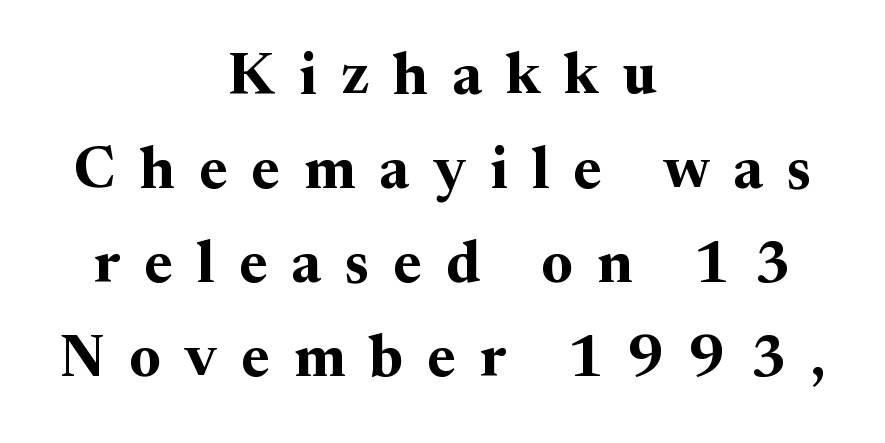
The paragraph has two soft edges and a firm central axis. As a designer I'd log this as weight 700, bold. Honestly, the row spacing looks completely unremarkable. Just letters on the line, the space beneath them empty.
